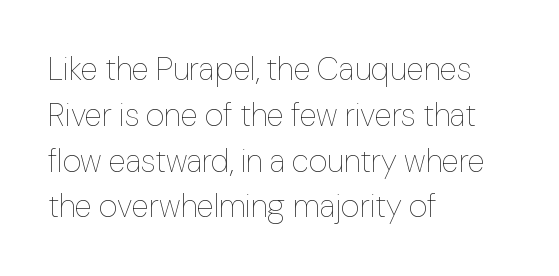
Q: Is the text bold? A: No.
Q: Is the text italic (slanted)? A: No, it is upright.
Q: Is the text underlined? A: No.
Q: How is the paragraph aligned? A: Left-aligned.
Q: Is the spacing between letters normal or unusually wide? A: Normal.
Q: Is the spacing between lines tight, normal or loose? A: Normal.
Q: Width (condensed, normal, or wide)? A: Normal.
Q: Stroke contrast? A: Low.
Q: x-height? A: Medium.
Q: Monospaced? A: No.
